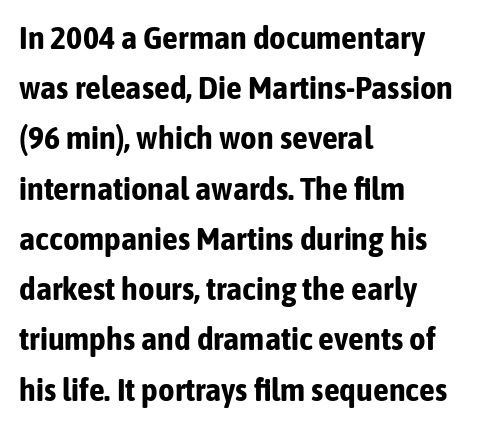
The font's upright variant was chosen for this text. Observe the ordinary spacing: letters are neighbours, not strangers. Character widths vary here, with narrow letters taking less room than wide ones. Short and long lines alike share a common starting point at left.
